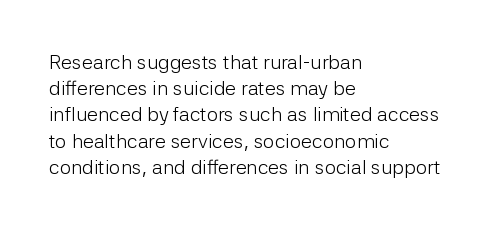
{"italic": "no", "bold": "no", "underline": "no", "align": "left", "line_spacing": "normal", "line_spacing_ratio": 1.31, "letter_spacing": "normal", "letter_spacing_em": 0.0, "glyph_px": 20}
